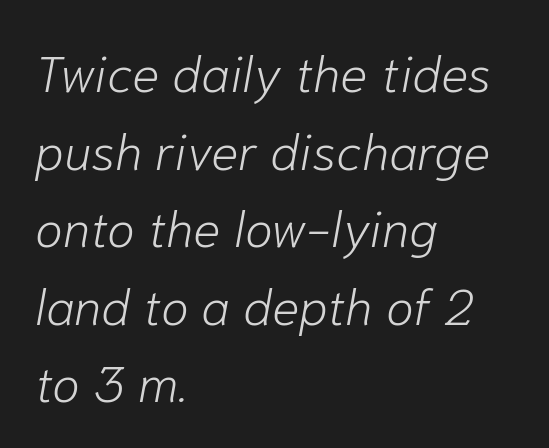
Q: Is the text bold? A: No.
Q: Is the text italic (slanted)? A: Yes, it leans right by about 10 degrees.
Q: Is the text underlined? A: No.
Q: How is the paragraph aligned? A: Left-aligned.
Q: Is the spacing between letters normal or unusually wide? A: Normal.
Q: Is the spacing between lines tight, normal or loose? A: Normal.
Q: Width (condensed, normal, or wide)? A: Normal.
Q: Stroke contrast? A: Low.
Q: x-height? A: Medium.
Q: Monospaced? A: No.
